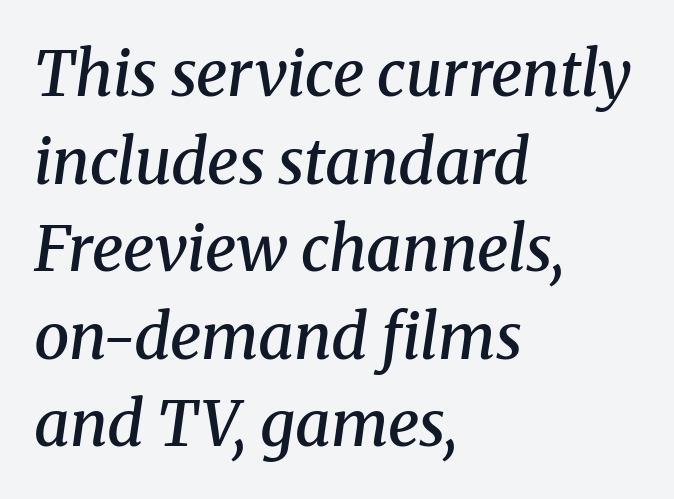
{"serif": "yes", "italic": "yes", "lean": "right", "slant_degrees": 8, "bold": "semi", "weight": "semibold", "width": "normal", "stroke_contrast": "medium", "x_height": "medium", "monospaced": "no", "underline": "no", "align": "left", "line_spacing": "normal", "line_spacing_ratio": 1.39, "letter_spacing": "normal", "letter_spacing_em": 0.0, "glyph_px": 63}
